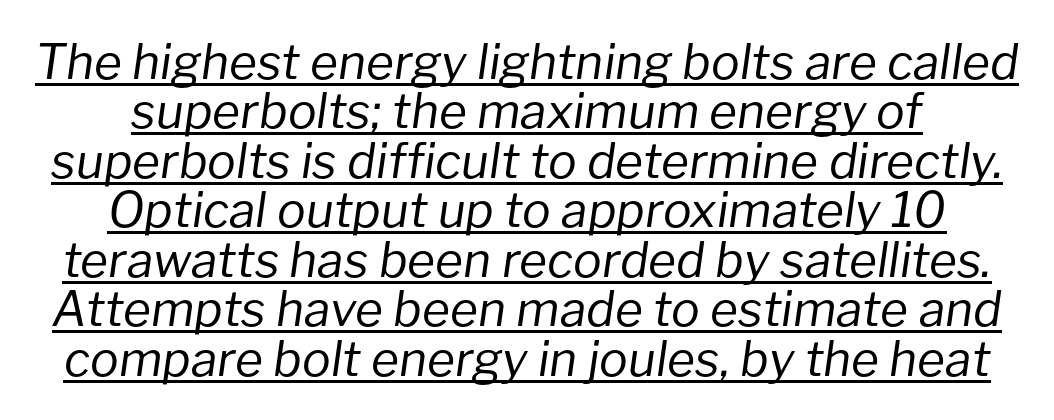
The image shows 48 px regular-weight type, italic (leaning right); set centered, tight line spacing (1.03x), normal letter spacing, underlined; low stroke contrast and a medium x-height.
